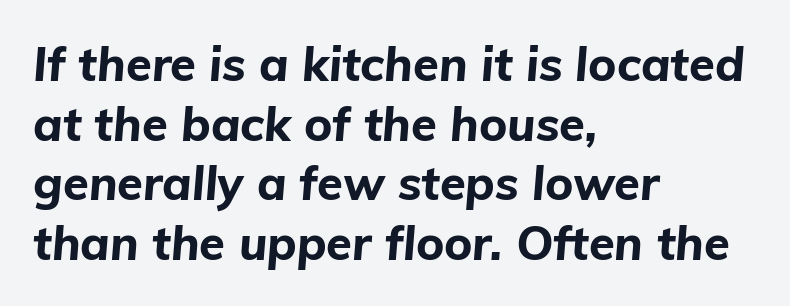
Has an underline been added? It has not. The face used here is proportionally spaced, like ordinary book or web type. This rendering leaves character spacing at its baseline value. The compositor pushed each line to the left boundary. The line-height multiplier appears to be the usual default. In terms of posture, this sample is oblique.
